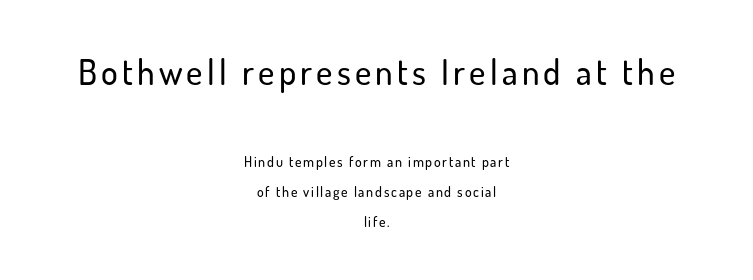
The image shows 35 px sans-serif type, upright; set centered, loose line spacing (2.14x), not underlined; the first (top) block is 2.5x larger; low stroke contrast and a small x-height.
